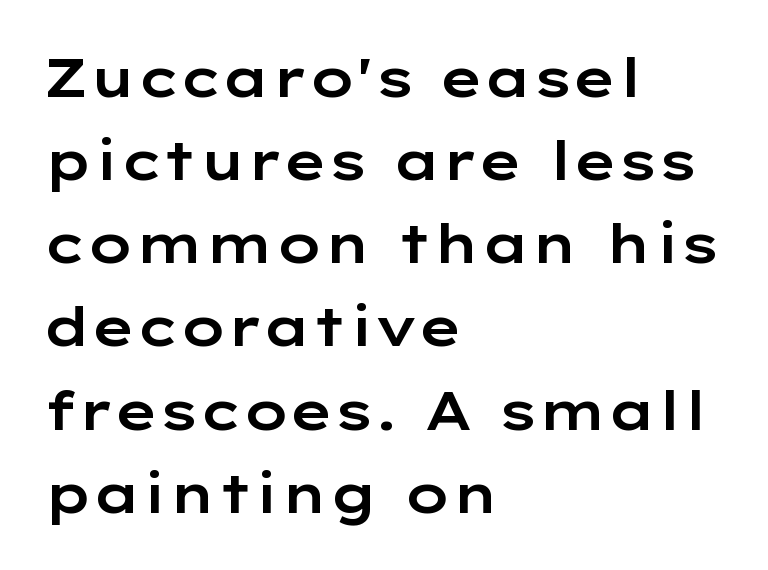
Q: Is the text italic (slanted)? A: No, it is upright.
Q: Is the typeface a serif or a sans-serif typeface? A: Sans-serif.
Q: Is the text underlined? A: No.
Q: How is the paragraph aligned? A: Left-aligned.
Q: Is the spacing between letters normal or unusually wide? A: Normal.
Q: Is the spacing between lines tight, normal or loose? A: Normal.
Q: Width (condensed, normal, or wide)? A: Wide.
Q: Stroke contrast? A: Low.
Q: x-height? A: Medium.
Q: Monospaced? A: No.
